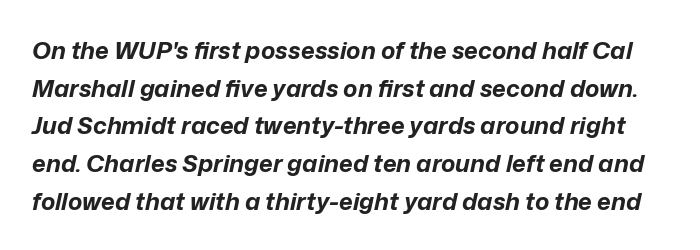
Type without underlining. Compared with an ordinary text face, these strokes are far heavier — a full bold. Students, observe: this is what conventionally led text looks like. The font's italic variant was chosen for this text. Standard letterfit; no display-style spreading of the glyphs.
